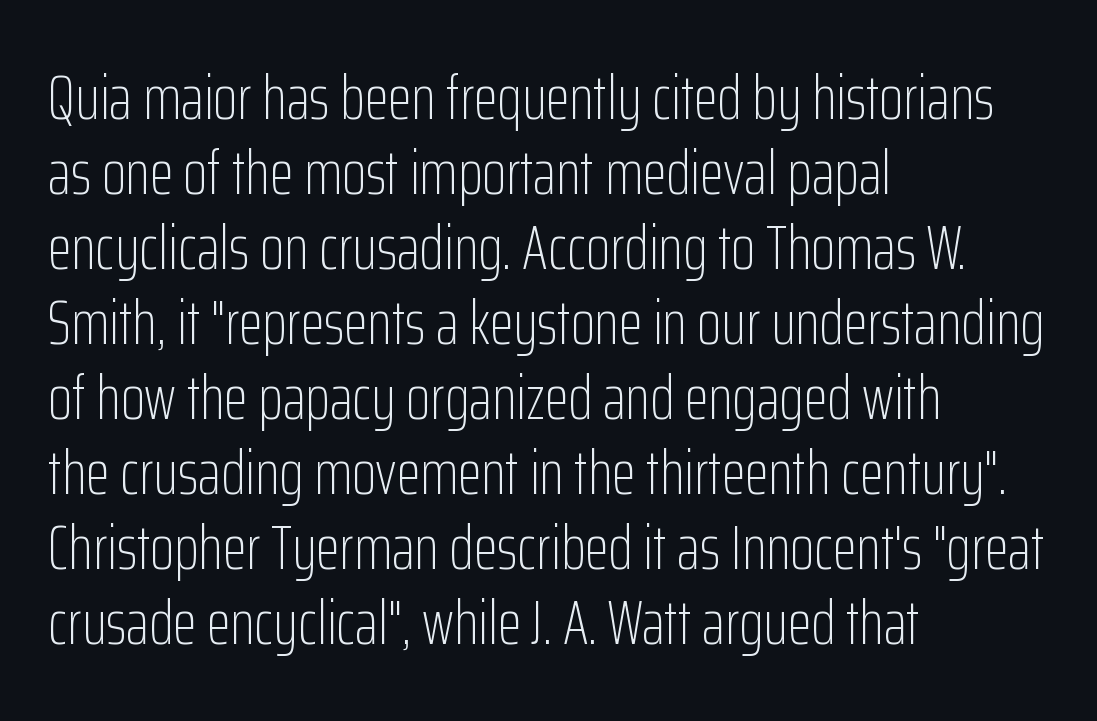
The weight would be labelled regular, book, light, or lighter still. Does the copy run flush right? No — it runs flush left. Does extra space separate the letters? No, they use regular spacing. Only glyphs here, with clear space below each row. Note the varied advance widths — an 'i' is clearly narrower than an 'm'.
